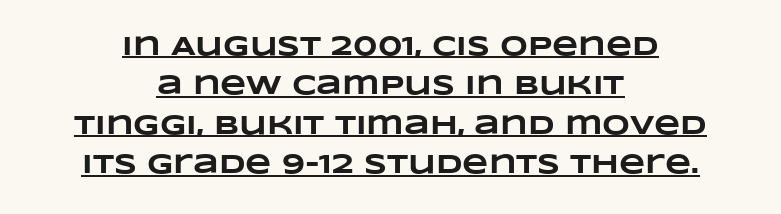
Q: Is the text bold? A: Yes.
Q: Is the text underlined? A: Yes.
Q: How is the paragraph aligned? A: Centered.
Q: Is the spacing between letters normal or unusually wide? A: Normal.
Q: Is the spacing between lines tight, normal or loose? A: Normal.
